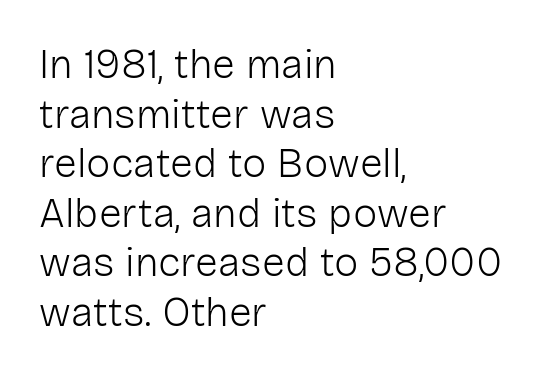
Q: Is the text bold? A: No.
Q: Is the text italic (slanted)? A: No, it is upright.
Q: Is the typeface a serif or a sans-serif typeface? A: Sans-serif.
Q: Is the text underlined? A: No.
Q: How is the paragraph aligned? A: Left-aligned.
Q: Is the spacing between letters normal or unusually wide? A: Normal.
Q: Width (condensed, normal, or wide)? A: Normal.
Q: Stroke contrast? A: Low.
Q: x-height? A: Medium.
Q: Monospaced? A: No.
